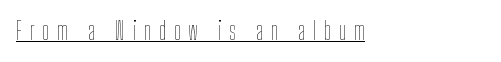
Q: Is the text bold? A: No.
Q: Is the text italic (slanted)? A: No, it is upright.
Q: Is the text underlined? A: Yes.
Q: How is the paragraph aligned? A: Left-aligned.
Q: Is the spacing between letters normal or unusually wide? A: Unusually wide.
